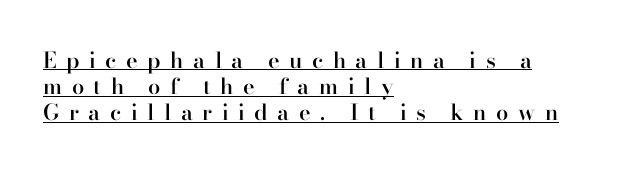
{"italic": "no", "bold": "semi", "underline": "yes", "align": "left", "line_spacing_ratio": 1.19, "letter_spacing": "wide", "letter_spacing_em": 0.43, "glyph_px": 22}
